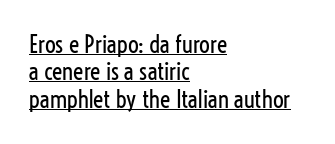
{"italic": "no", "bold": "no", "underline": "yes", "align": "left", "line_spacing": "tight", "line_spacing_ratio": 1.14, "letter_spacing": "normal", "letter_spacing_em": 0.0, "glyph_px": 24}
